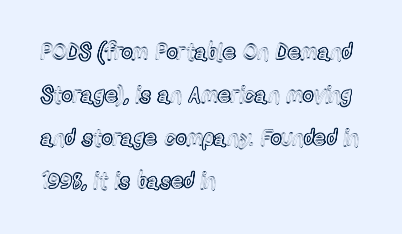
Visually the block forms a straight wall on the left and a jagged coastline on the right. Observe the ordinary spacing: letters are neighbours, not strangers. The space directly below the letters is spotless.
